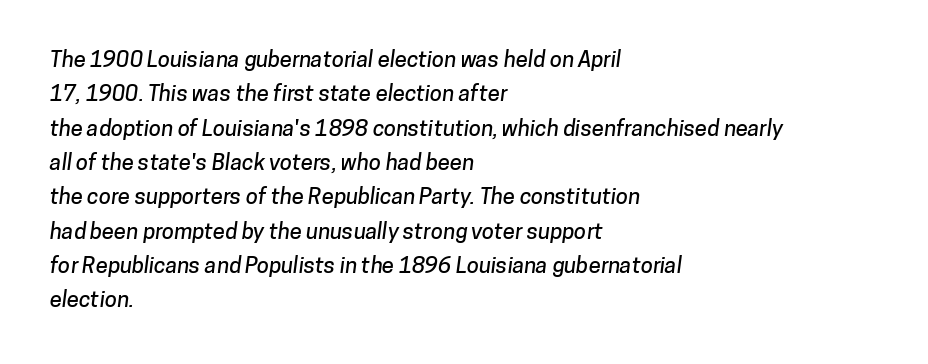
{"underline": "no", "align": "left", "line_spacing": "normal", "line_spacing_ratio": 1.56, "letter_spacing": "normal", "letter_spacing_em": 0.0, "glyph_px": 22}
